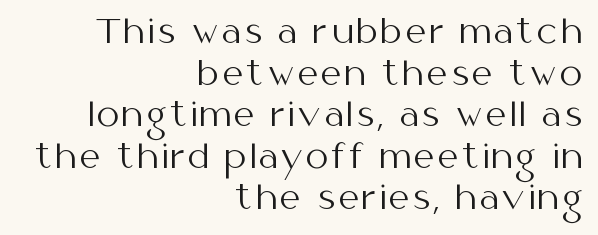
{"serif": "no", "italic": "no", "bold": "no", "weight": "regular", "width": "normal", "stroke_contrast": "medium", "x_height": "medium", "monospaced": "no", "underline": "no", "align": "right", "line_spacing": "normal", "line_spacing_ratio": 1.3, "glyph_px": 32}
